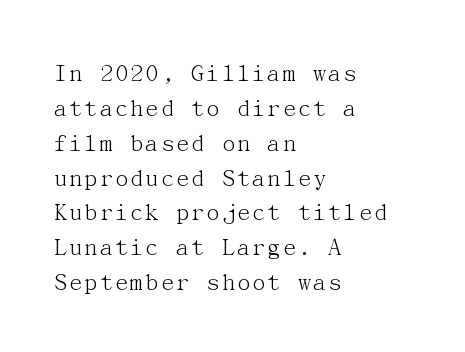
The strip under each line holds only bare page. Short note: letters normally spaced. The axis of the letterforms is exactly vertical. Line spacing here is normal. The rendering anchors every line to the left-hand side.
